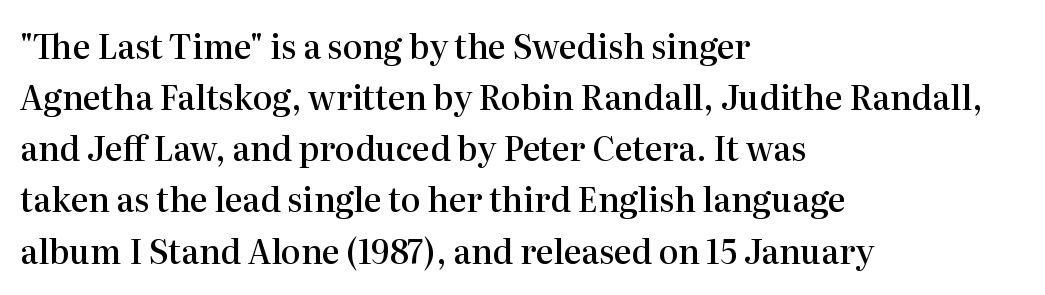
The image shows 33 px semibold serif type, upright; set left-aligned, normal line spacing (1.55x), normal letter spacing, not underlined; high stroke contrast and a medium x-height.
